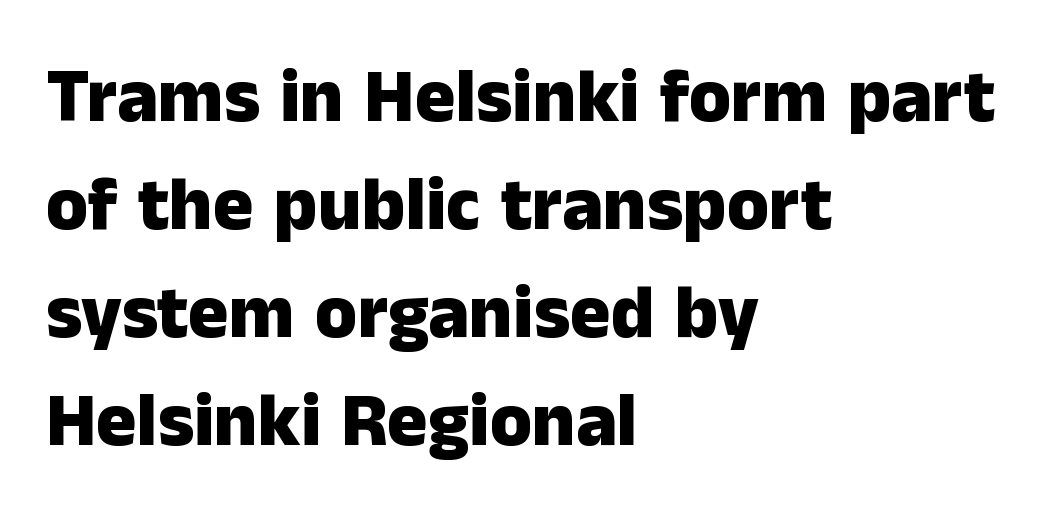
Q: Is the text bold? A: Yes.
Q: Is the text italic (slanted)? A: No, it is upright.
Q: Is the typeface a serif or a sans-serif typeface? A: Sans-serif.
Q: Is the text underlined? A: No.
Q: How is the paragraph aligned? A: Left-aligned.
Q: Is the spacing between letters normal or unusually wide? A: Normal.
Q: Is the spacing between lines tight, normal or loose? A: Normal.
Q: Width (condensed, normal, or wide)? A: Normal.
Q: Stroke contrast? A: Low.
Q: x-height? A: Medium.
Q: Monospaced? A: No.
